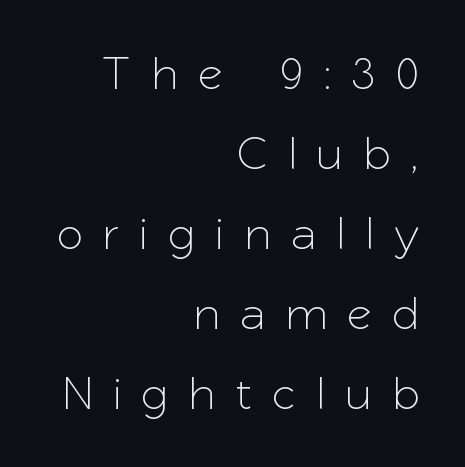
Substantial extra tracking has been applied to these lines. No feet cap the strokes, marking this as sans-serif type. Which margin do the lines hug? The right one — the left edge is uneven. The strip under each line holds only bare page. Baseline-to-baseline distance is the conventional proportion of letter height. Every stem runs plumb, perpendicular to the baseline.
